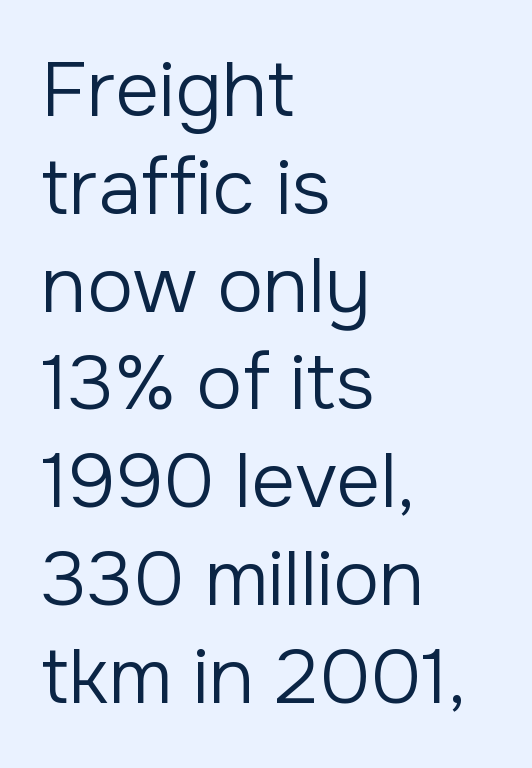
The image shows 77 px regular-weight sans-serif type, upright; set left-aligned, normal line spacing (1.27x), normal letter spacing, not underlined; low stroke contrast and a medium x-height.
